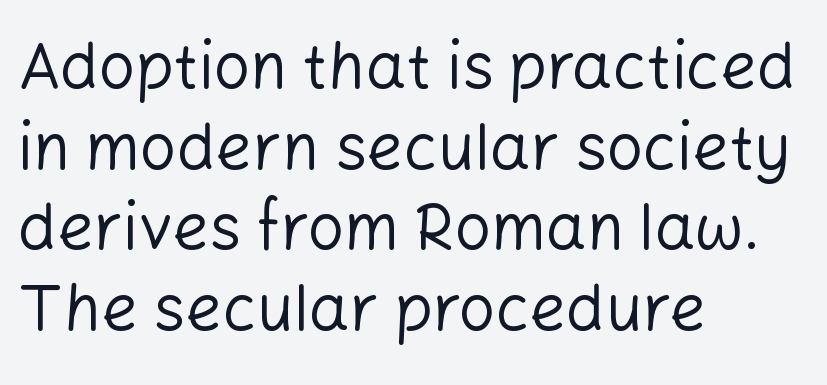
The compositor pushed each line to the left boundary. The letters advance in unequal steps, a hallmark of proportional type. The letters stand straight up with perfectly vertical stems. Each stroke keeps to a modest, everyday thickness or less.
